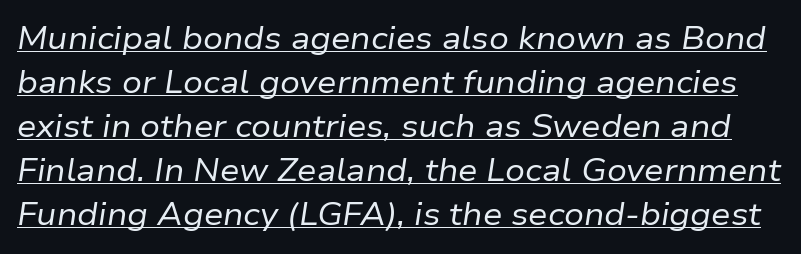
{"italic": "yes", "lean": "right", "slant_degrees": 9, "bold": "no", "weight": "regular", "width": "normal", "stroke_contrast": "low", "x_height": "medium", "monospaced": "no", "underline": "yes", "line_spacing": "normal", "line_spacing_ratio": 1.42, "letter_spacing": "normal", "letter_spacing_em": 0.0, "glyph_px": 31}
